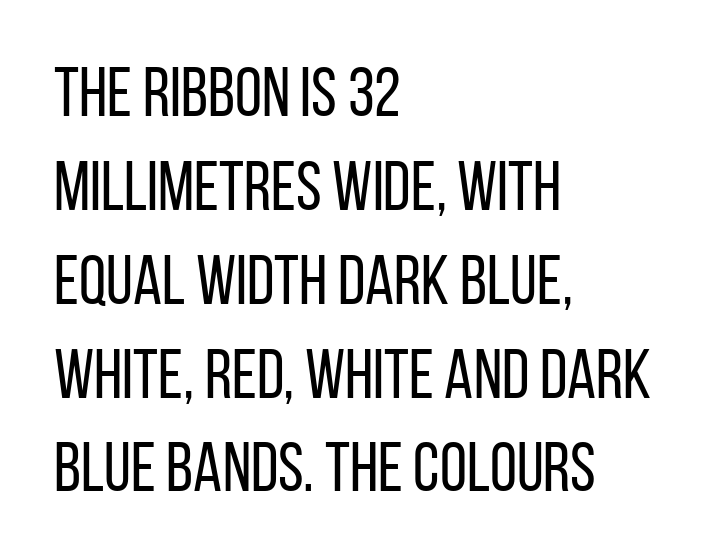
Q: Is the text bold? A: No.
Q: Is the text italic (slanted)? A: No, it is upright.
Q: Is the typeface a serif or a sans-serif typeface? A: Sans-serif.
Q: Is the text underlined? A: No.
Q: How is the paragraph aligned? A: Left-aligned.
Q: Is the spacing between letters normal or unusually wide? A: Normal.
Q: Is the spacing between lines tight, normal or loose? A: Normal.
Q: Width (condensed, normal, or wide)? A: Condensed.
Q: Stroke contrast? A: Low.
Q: x-height? A: Large.
Q: Monospaced? A: No.
